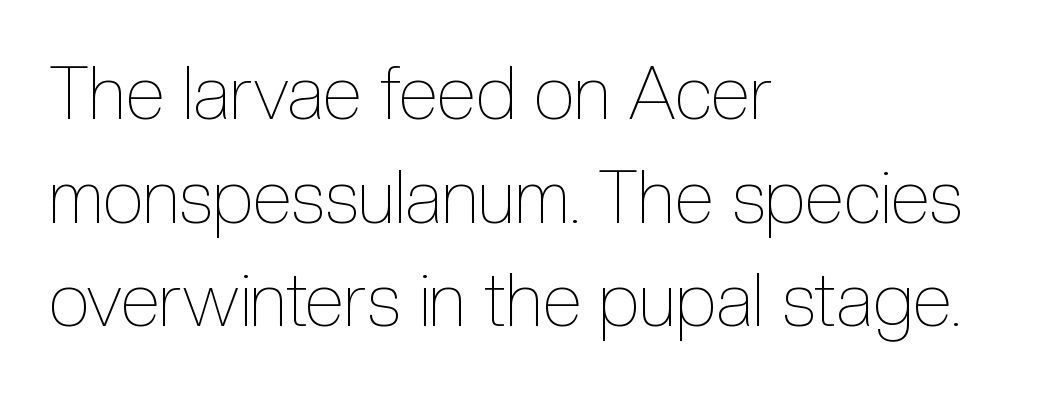
{"italic": "no", "bold": "no", "weight": "thin", "width": "condensed", "x_height": "medium", "monospaced": "no", "underline": "no", "align": "left", "line_spacing": "normal", "line_spacing_ratio": 1.42, "letter_spacing": "normal", "letter_spacing_em": 0.0, "glyph_px": 73}
